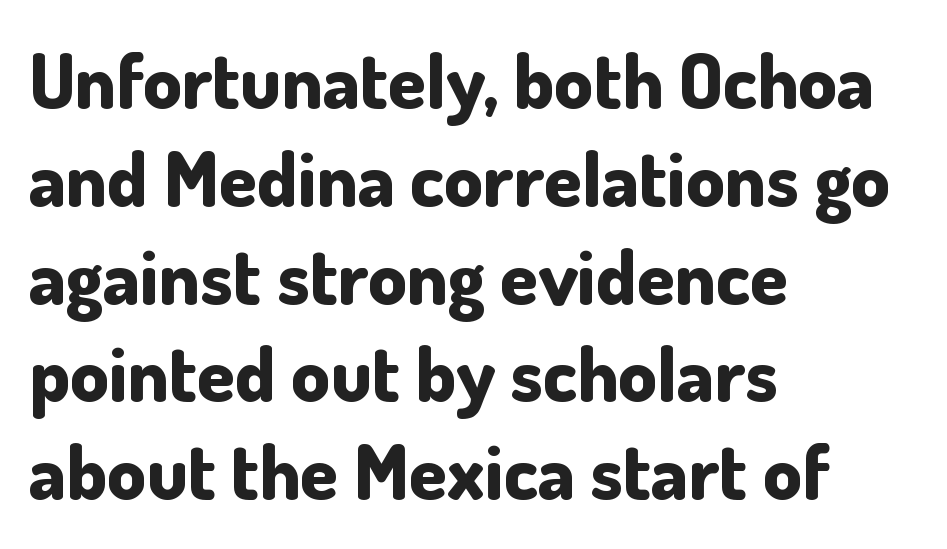
{"serif": "no", "italic": "no", "bold": "yes", "weight": "bold", "width": "normal", "stroke_contrast": "low", "x_height": "small", "monospaced": "no", "underline": "no", "align": "left", "line_spacing": "normal", "line_spacing_ratio": 1.27, "letter_spacing": "normal", "letter_spacing_em": 0.0, "glyph_px": 77}
